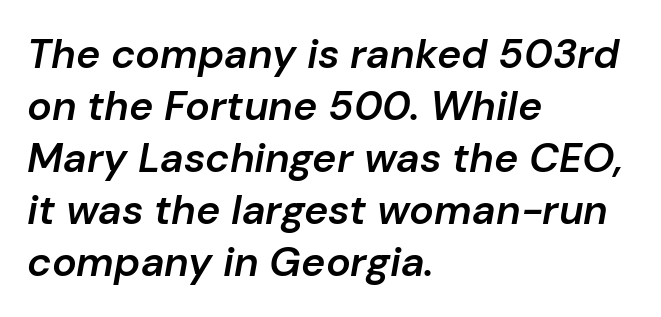
Q: Is the text bold? A: Semi-bold.
Q: Is the text italic (slanted)? A: Yes, it leans right by about 10 degrees.
Q: Is the text underlined? A: No.
Q: How is the paragraph aligned? A: Left-aligned.
Q: Is the spacing between letters normal or unusually wide? A: Normal.
Q: Is the spacing between lines tight, normal or loose? A: Normal.
Q: Width (condensed, normal, or wide)? A: Normal.
Q: Stroke contrast? A: Low.
Q: x-height? A: Medium.
Q: Monospaced? A: No.
